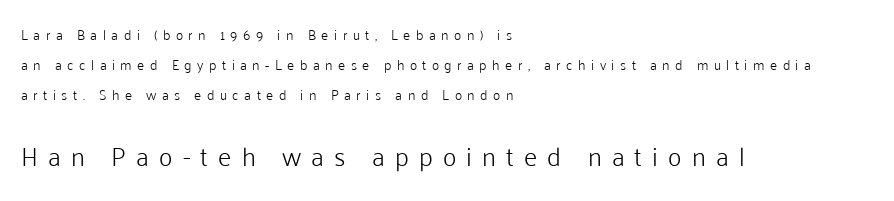
Line starts are locked; line ends wander. Check the space under the baseline: it is left empty. These lines were composed using upright roman letters. A typesetter would call this heavily tracked-out type. Weight: not bold — regular or lighter.
